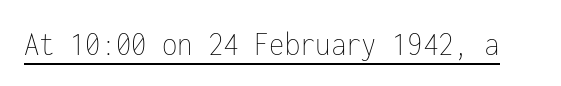
Q: Is the text bold? A: No.
Q: Is the text italic (slanted)? A: No, it is upright.
Q: Is the text underlined? A: Yes.
Q: Is the spacing between letters normal or unusually wide? A: Normal.
Q: Width (condensed, normal, or wide)? A: Condensed.
Q: Stroke contrast? A: Low.
Q: x-height? A: Medium.
Q: Monospaced? A: Yes.
